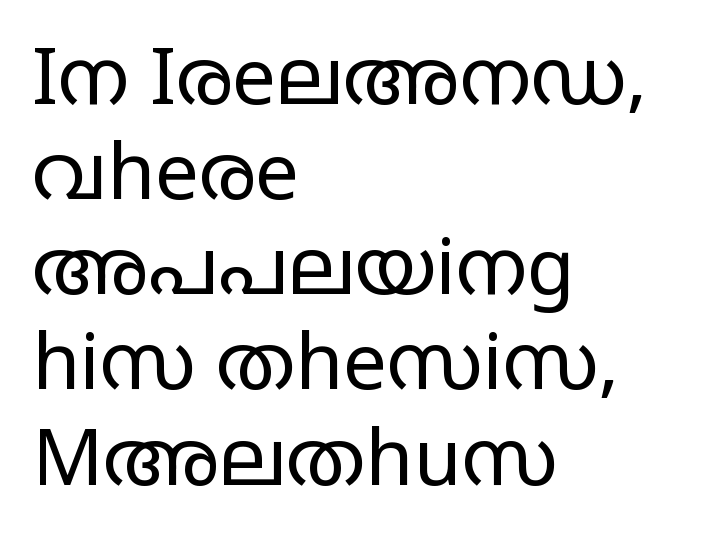
Posture: upright roman. Between one letter and the next there's only the usual sliver of space. A typesetter would call this proportional, since set widths differ per character. Serifs: no, the terminals of the letterforms are clean.
